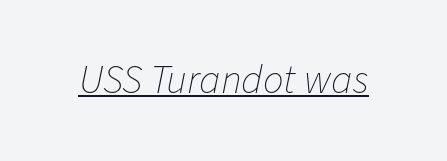
The image shows 41 px thin type, italic (leaning right); set normal letter spacing, underlined; low stroke contrast and a medium x-height.
